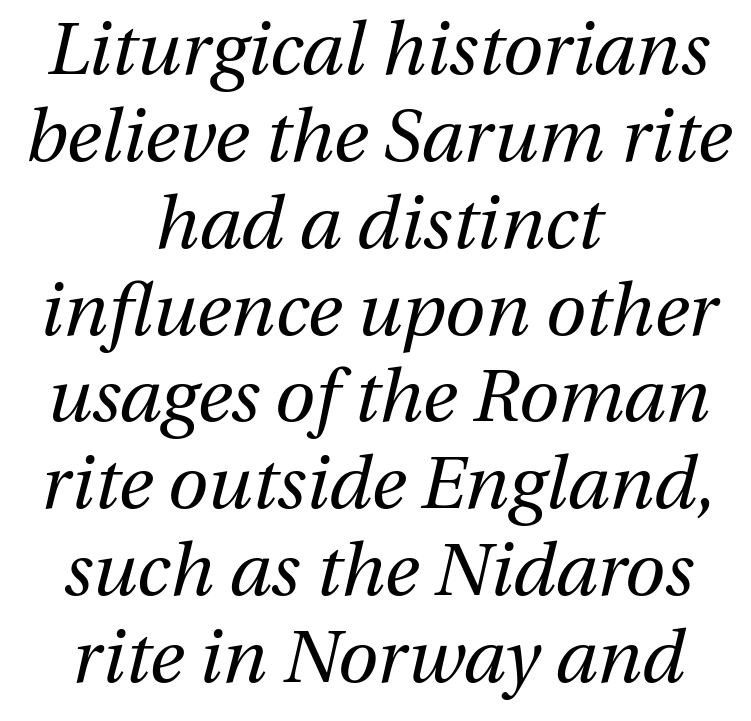
Varying glyph widths throughout — classic text-font behaviour. The font sits on the lighter half of the weight spectrum, regular included. These lines stack symmetrically, like a column narrowing and widening about its center. In terms of letterspacing, this is plain default setting.
